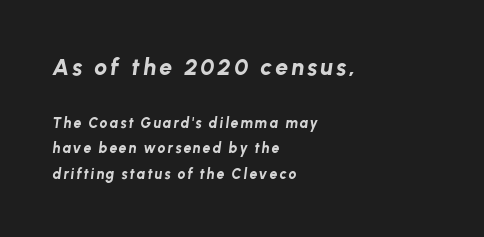
{"italic": "yes", "lean": "right", "slant_degrees": 8, "bold": "yes", "underline": "no", "align": "left", "line_spacing_ratio": 1.84, "larger_block": "first", "size_ratio": 1.64, "glyph_px": 23}
